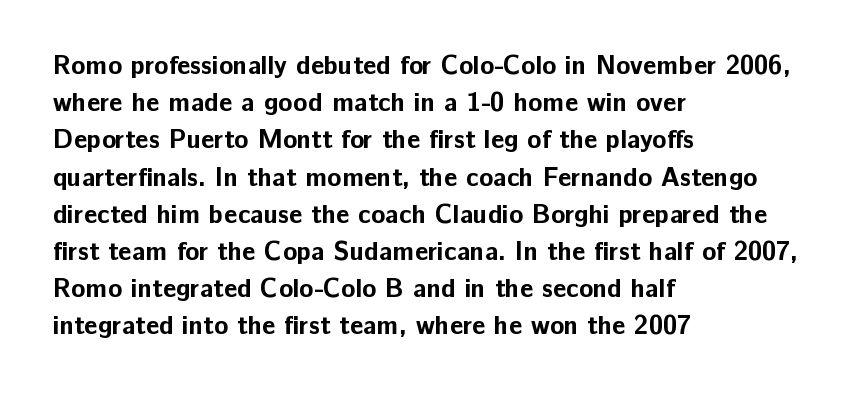
Notice how descenders clear the ascenders below comfortably — that's standard leading. Compared with an ordinary text face, these strokes are far heavier — a full bold. Compared with typical body copy, the letter spacing here is the same. Italic: no, the glyphs are upright roman. The rag falls on the right side of this text block. Descenders hang freely into open space.
